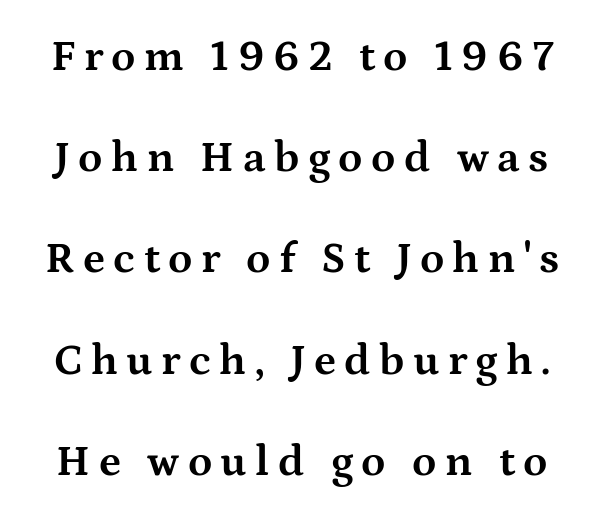
Q: Is the text bold? A: Yes.
Q: Is the text italic (slanted)? A: No, it is upright.
Q: Is the typeface a serif or a sans-serif typeface? A: Serif.
Q: Is the text underlined? A: No.
Q: Is the spacing between lines tight, normal or loose? A: Loose.
Q: Width (condensed, normal, or wide)? A: Wide.
Q: Stroke contrast? A: Medium.
Q: x-height? A: Medium.
Q: Monospaced? A: No.
